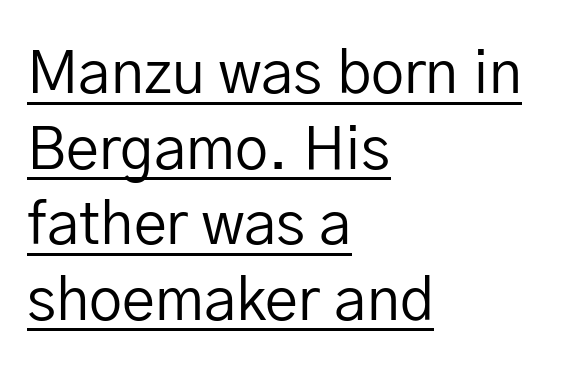
Layout note: lines flush left. These lines are rendered in a variable-pitch font. Observe the ordinary spacing: letters are neighbours, not strangers. Rendered with straight, roman letterforms.
